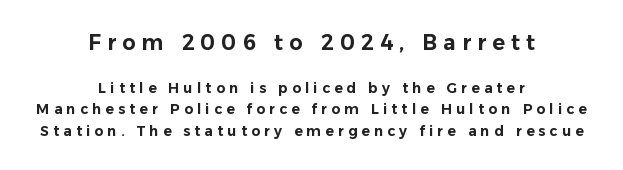
The image shows 21 px text type, upright; set centered, normal line spacing (1.56x), unusually wide letter spacing (+0.3 em), not underlined; the first (top) block is 1.5x larger.
